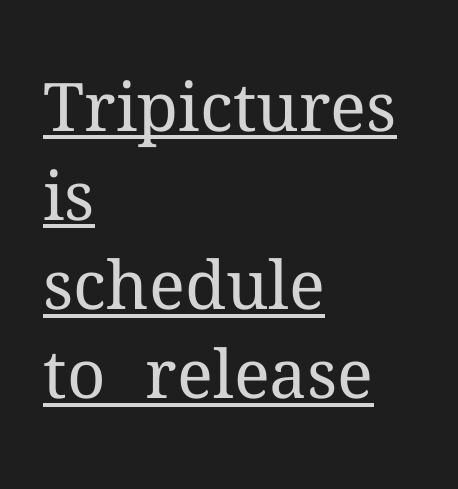
Q: Is the text bold? A: No.
Q: Is the text italic (slanted)? A: No, it is upright.
Q: Is the typeface a serif or a sans-serif typeface? A: Serif.
Q: Is the text underlined? A: Yes.
Q: How is the paragraph aligned? A: Left-aligned.
Q: Is the spacing between letters normal or unusually wide? A: Normal.
Q: Is the spacing between lines tight, normal or loose? A: Normal.
Q: Width (condensed, normal, or wide)? A: Normal.
Q: Stroke contrast? A: Medium.
Q: x-height? A: Medium.
Q: Monospaced? A: No.
